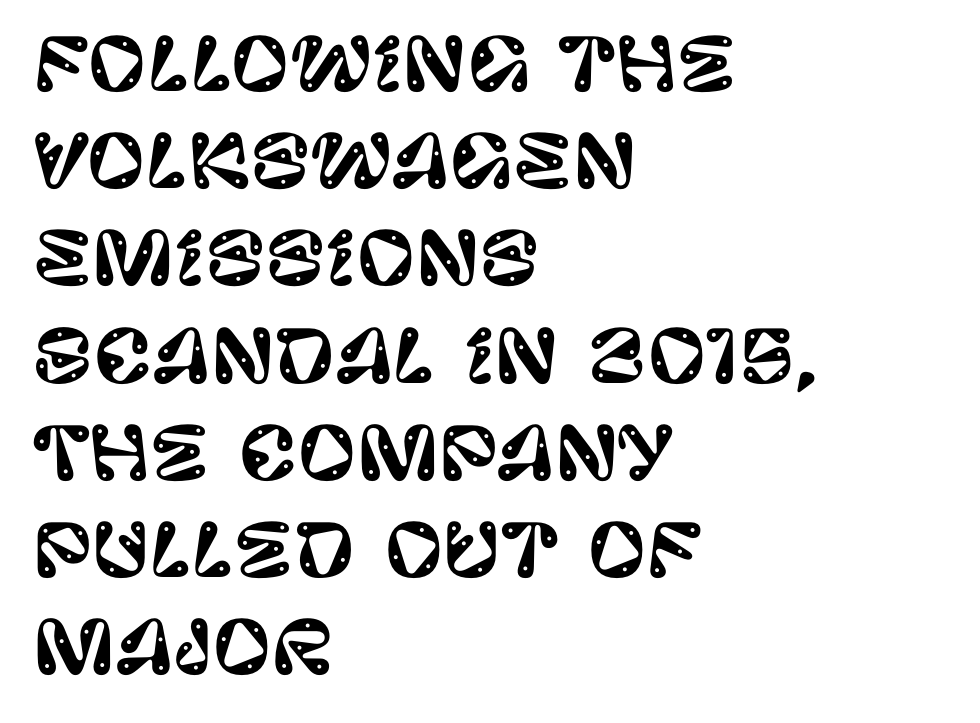
Q: Is the text italic (slanted)? A: Yes.
Q: Is the typeface a serif or a sans-serif typeface? A: Sans-serif.
Q: Is the text underlined? A: No.
Q: How is the paragraph aligned? A: Left-aligned.
Q: Is the spacing between letters normal or unusually wide? A: Normal.
Q: Is the spacing between lines tight, normal or loose? A: Normal.
Q: Width (condensed, normal, or wide)? A: Normal.
Q: Stroke contrast? A: Low.
Q: x-height? A: Large.
Q: Monospaced? A: No.
